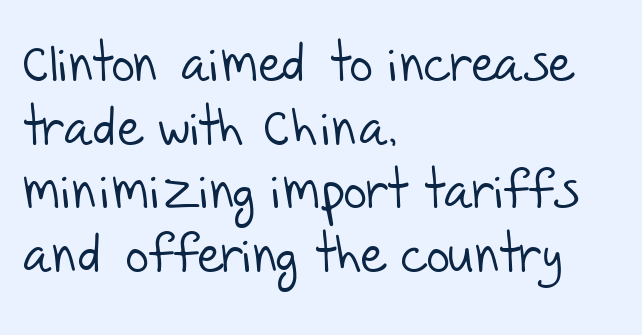
The image shows 51 px light sans-serif type; set left-aligned, normal line spacing (1.25x), normal letter spacing, not underlined; low stroke contrast and a large x-height.
